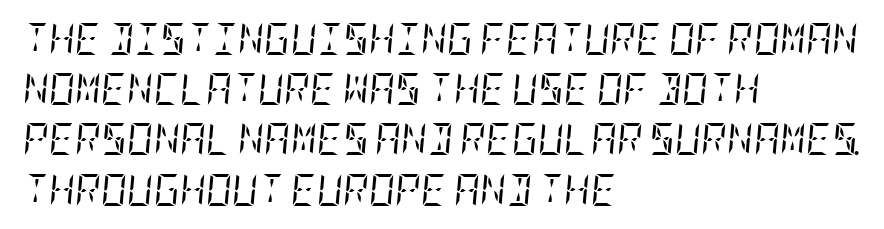
{"serif": "yes", "italic": "yes", "lean": "right", "slant_degrees": 5, "bold": "no", "weight": "regular", "width": "condensed", "stroke_contrast": "low", "x_height": "large", "underline": "no", "align": "left", "line_spacing": "normal", "line_spacing_ratio": 1.57, "letter_spacing": "normal", "letter_spacing_em": 0.0, "glyph_px": 32}
